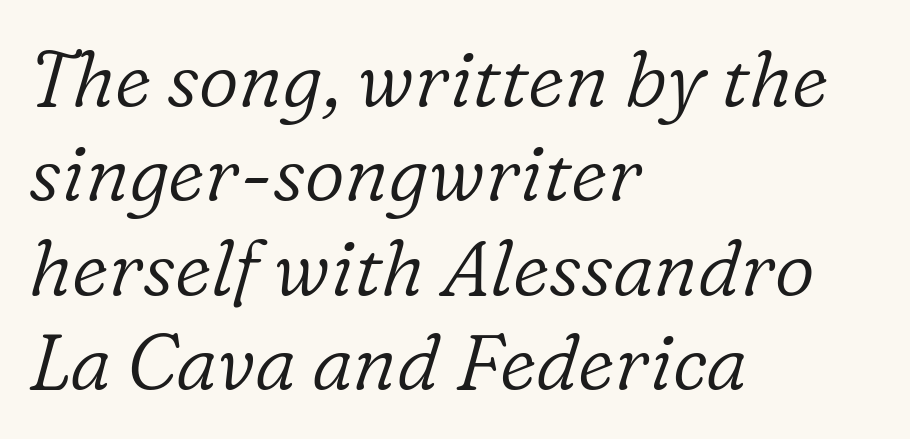
The image shows 78 px light serif type, italic (leaning right); set left-aligned, line spacing 1.21x, normal letter spacing, not underlined; low stroke contrast and a medium x-height.
